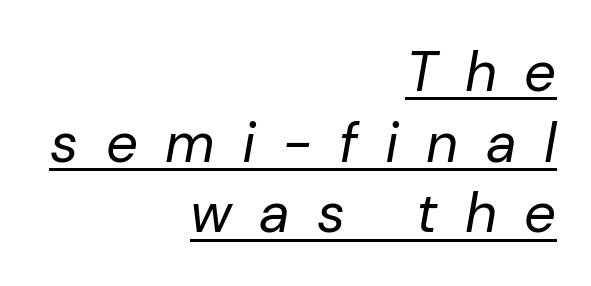
Q: Is the text bold? A: No.
Q: Is the text italic (slanted)? A: Yes, it leans right by about 10 degrees.
Q: Is the text underlined? A: Yes.
Q: How is the paragraph aligned? A: Right-aligned.
Q: Is the spacing between letters normal or unusually wide? A: Unusually wide.
Q: Is the spacing between lines tight, normal or loose? A: Normal.
Q: Width (condensed, normal, or wide)? A: Normal.
Q: Stroke contrast? A: Low.
Q: x-height? A: Medium.
Q: Monospaced? A: No.
